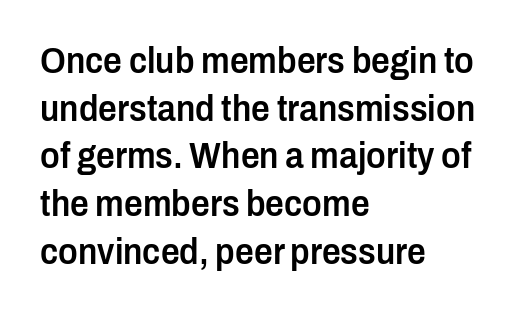
The image shows 37 px semibold, condensed sans-serif type, upright; set left-aligned, normal line spacing (1.29x), normal letter spacing, not underlined; low stroke contrast and a medium x-height.
